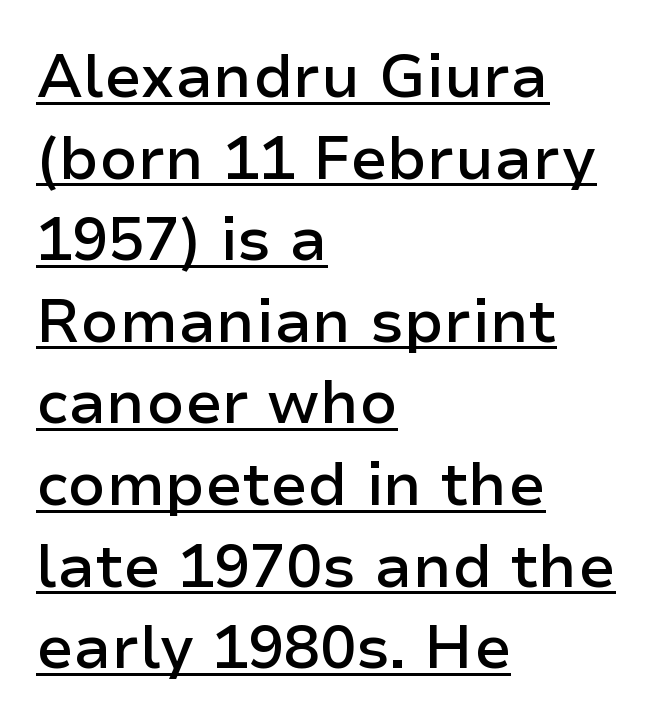
Horizontally, the lines are justified to the leading edge only. The face used here is proportionally spaced, like ordinary book or web type. What kind of face is this? One without serifs — a sans. One glance says typical: line gaps are just what's usual.
